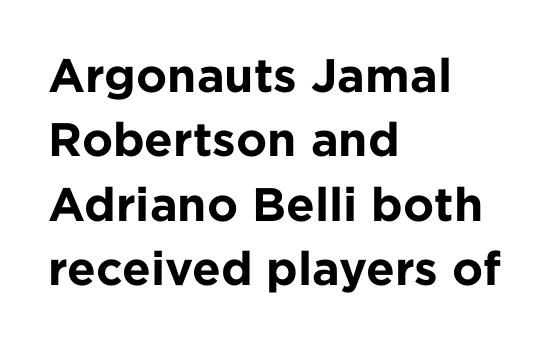
{"serif": "no", "italic": "no", "bold": "yes", "weight": "bold", "width": "normal", "stroke_contrast": "low", "x_height": "medium", "monospaced": "no", "underline": "no", "align": "left", "line_spacing": "normal", "line_spacing_ratio": 1.37, "letter_spacing": "normal", "letter_spacing_em": 0.0, "glyph_px": 47}
